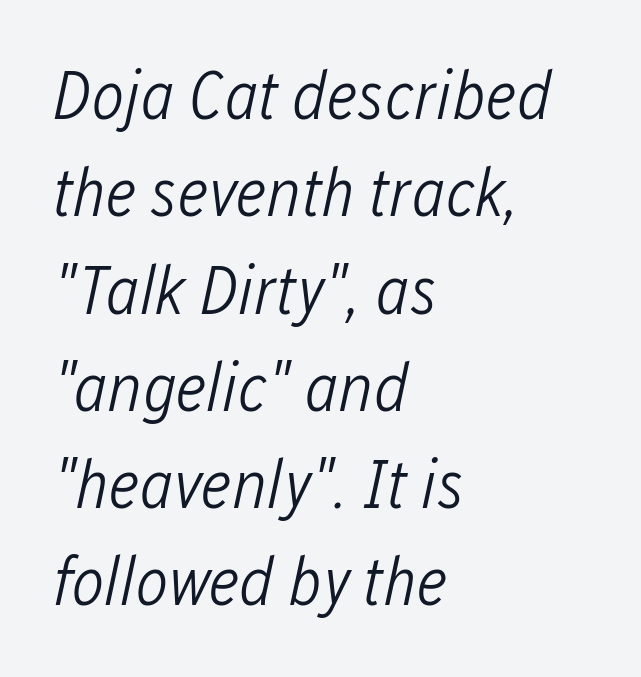
A typesetter would mark this as italic. The weight tops out at a normal text grade. Varying glyph widths throughout — classic text-font behaviour. The rows are spaced the way most documents space them. In terms of letterspacing, this is plain default setting.
